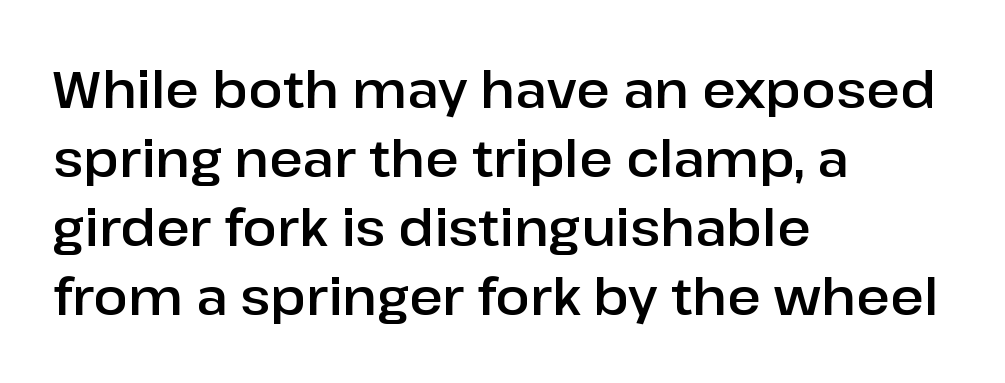
{"serif": "no", "italic": "no", "width": "normal", "stroke_contrast": "low", "x_height": "medium", "monospaced": "no", "underline": "no", "align": "left", "line_spacing": "normal", "line_spacing_ratio": 1.35, "letter_spacing": "normal", "letter_spacing_em": 0.0, "glyph_px": 51}
